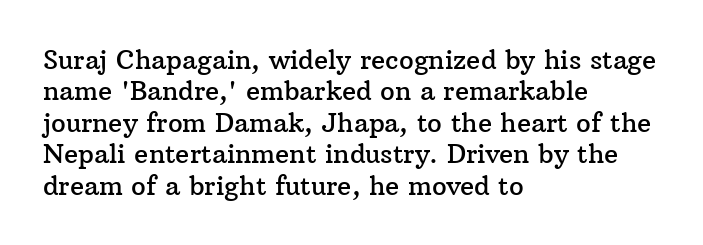
Q: Is the text italic (slanted)? A: No, it is upright.
Q: Is the text underlined? A: No.
Q: How is the paragraph aligned? A: Left-aligned.
Q: Is the spacing between letters normal or unusually wide? A: Normal.
